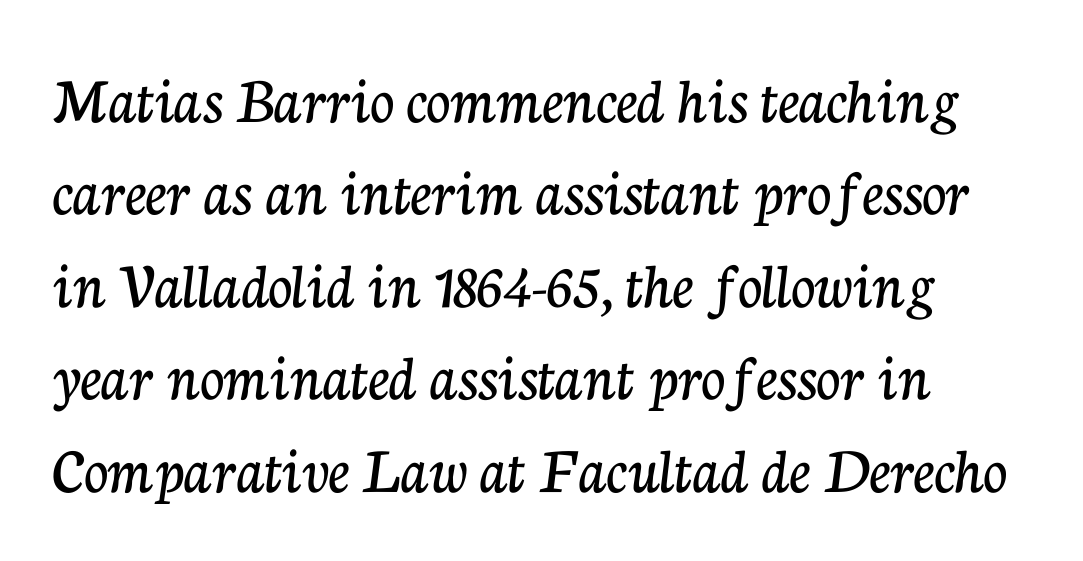
Alignment: flush left. The passage shown stacks its lines at a standard gap. Between one letter and the next there's only the usual sliver of space. Do the characters align in a grid? No, the font is proportional.
